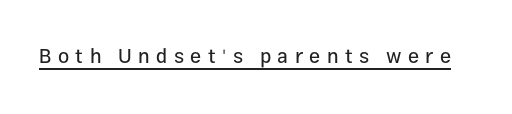
The image shows 20 px text type, upright; set unusually wide letter spacing (+0.32 em), underlined.
